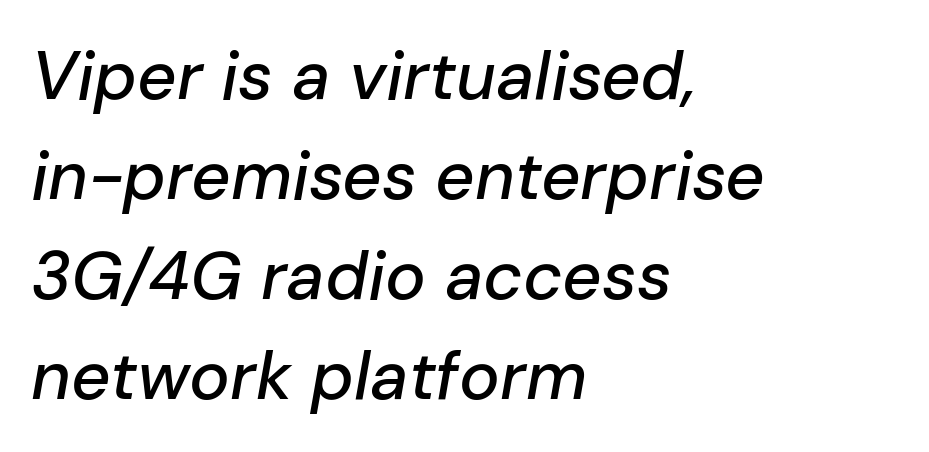
You could not count columns in this text — the font is proportionally spaced. Evenly set lines give the paragraph a standard silhouette. This rendering features lettering with no underline. Characters are canted at an angle relative to the baseline's perpendicular. The setting favours the left margin, as ordinary paragraphs usually do.
